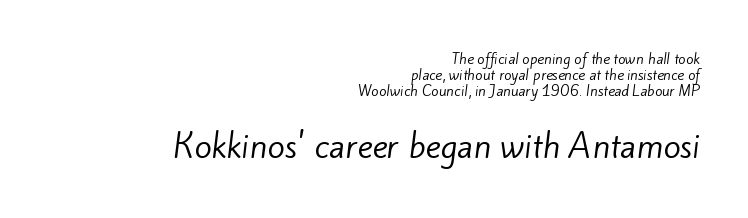
The image shows 32 px regular-weight sans-serif type; set right-aligned, tight line spacing (1.15x), normal letter spacing, not underlined; the second (bottom) block is 2.29x larger; low stroke contrast and a small x-height.
